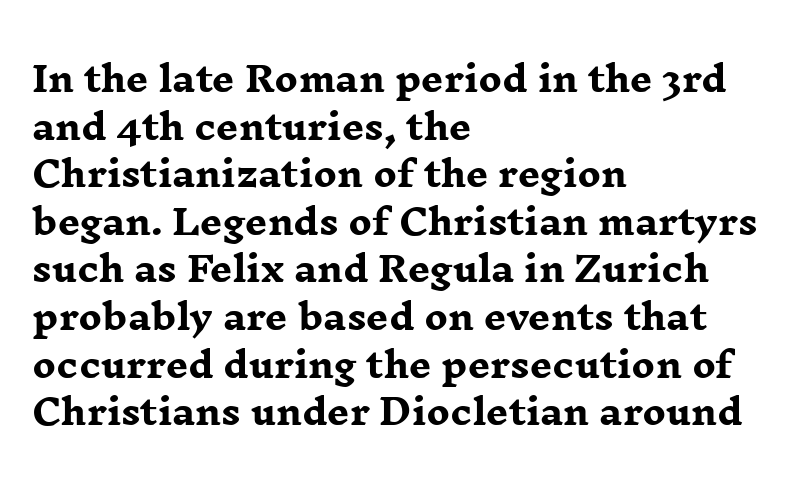
A classic flush-left, rag-right setting is used for this passage. Old-style or modern, the face here clearly has serifs. Compared with an ordinary text face, these strokes are far heavier — a full bold. Designer's note — italics off, roman on.
